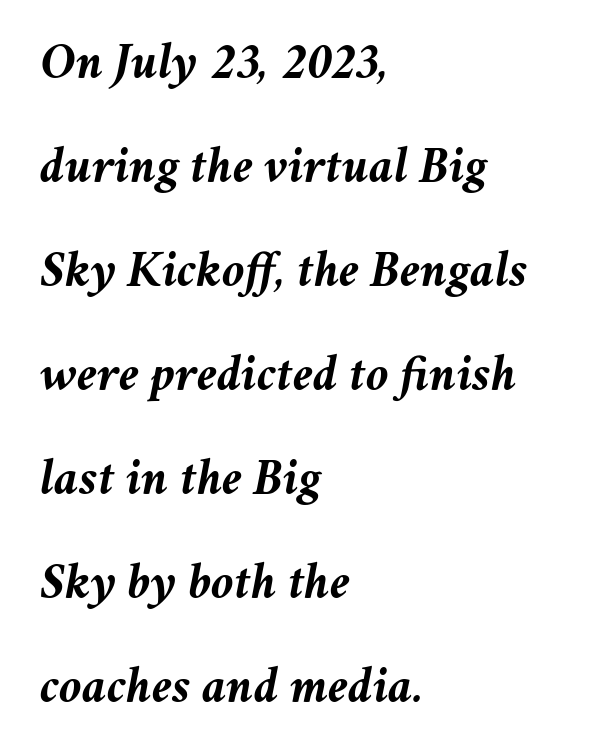
Q: Is the text bold? A: Yes.
Q: Is the text italic (slanted)? A: Yes, it leans right by about 11 degrees.
Q: Is the text underlined? A: No.
Q: How is the paragraph aligned? A: Left-aligned.
Q: Is the spacing between letters normal or unusually wide? A: Normal.
Q: Is the spacing between lines tight, normal or loose? A: Loose.
Q: Width (condensed, normal, or wide)? A: Normal.
Q: Stroke contrast? A: Medium.
Q: x-height? A: Medium.
Q: Monospaced? A: No.
